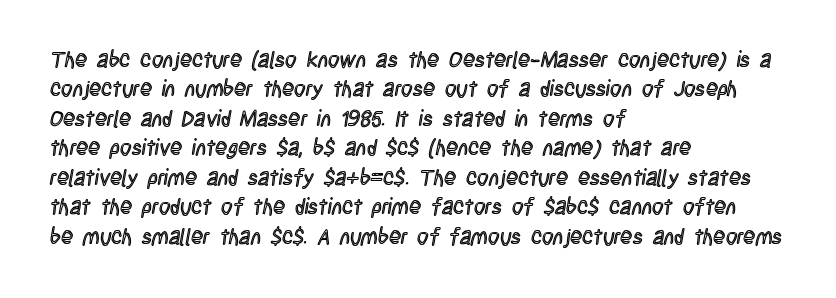
The image shows 22 px text type; set left-aligned, normal line spacing (1.34x), normal letter spacing, not underlined.
